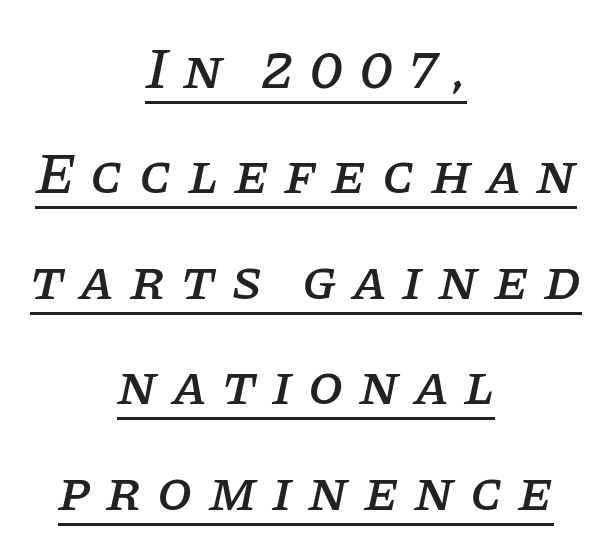
{"serif": "yes", "italic": "yes", "lean": "right", "slant_degrees": 11, "width": "normal", "stroke_contrast": "low", "x_height": "large", "monospaced": "no", "underline": "yes", "align": "center", "line_spacing_ratio": 1.85, "letter_spacing": "wide", "letter_spacing_em": 0.27, "glyph_px": 57}
